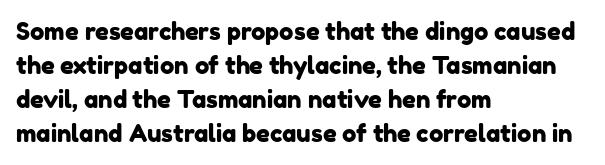
The image shows 24 px text type; set left-aligned, normal line spacing (1.42x), normal letter spacing, not underlined.
